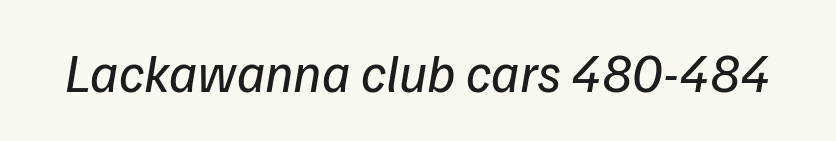
The image shows 54 px regular-weight type, italic (leaning right); set normal letter spacing, not underlined; low stroke contrast and a medium x-height.
